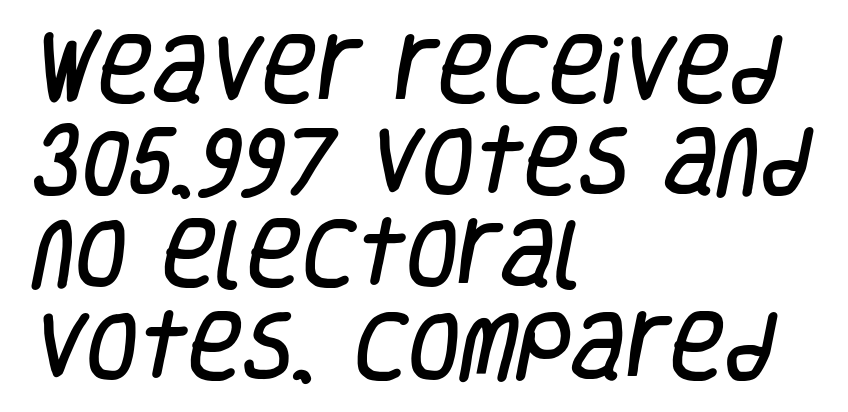
{"serif": "no", "width": "condensed", "stroke_contrast": "low", "x_height": "large", "monospaced": "no", "underline": "no", "align": "left", "line_spacing_ratio": 1.23, "letter_spacing": "normal", "letter_spacing_em": 0.0, "glyph_px": 75}
